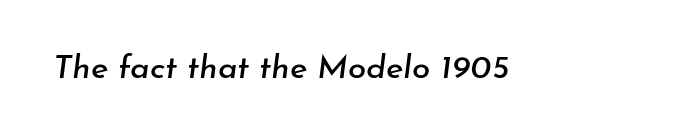
The image shows 33 px text type, italic (leaning right); set normal letter spacing, not underlined; low stroke contrast and a small x-height.
